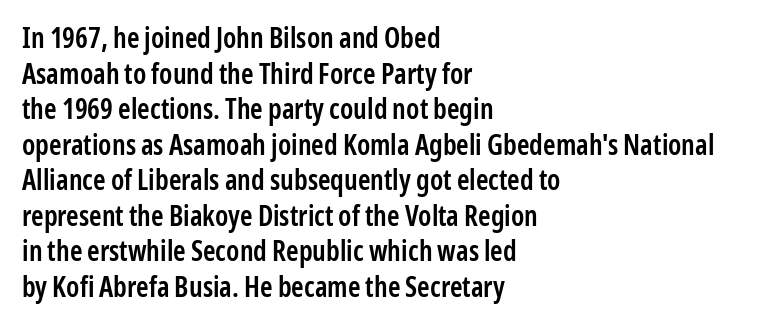
The image shows 28 px semibold, condensed sans-serif type, upright; set left-aligned, normal line spacing (1.27x), normal letter spacing, not underlined; low stroke contrast and a medium x-height.
